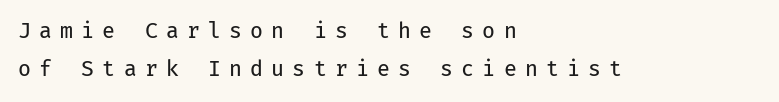
Heft: none added — not bold. A student would call this left alignment; a typographer would say flush left, rag right. Does the lettering tilt? It doesn't — this is upright. The tracking jumps out immediately: characters are airy and widely separated.
